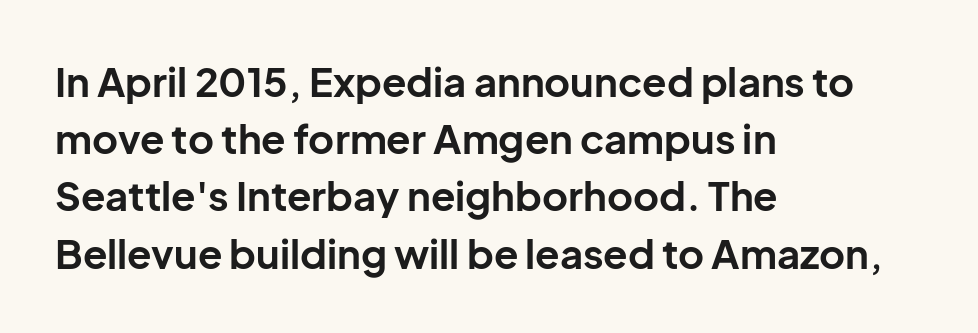
{"serif": "no", "italic": "no", "bold": "yes", "weight": "bold", "width": "normal", "stroke_contrast": "low", "x_height": "medium", "monospaced": "no", "underline": "no", "align": "left", "line_spacing": "normal", "line_spacing_ratio": 1.43, "letter_spacing": "normal", "letter_spacing_em": 0.0, "glyph_px": 40}
